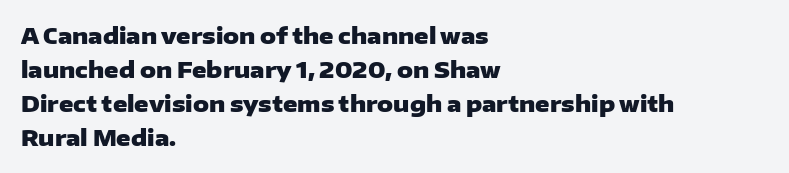
Q: Is the text bold? A: Yes.
Q: Is the text italic (slanted)? A: No, it is upright.
Q: Is the text underlined? A: No.
Q: How is the paragraph aligned? A: Left-aligned.
Q: Is the spacing between letters normal or unusually wide? A: Normal.
Q: Is the spacing between lines tight, normal or loose? A: Normal.
